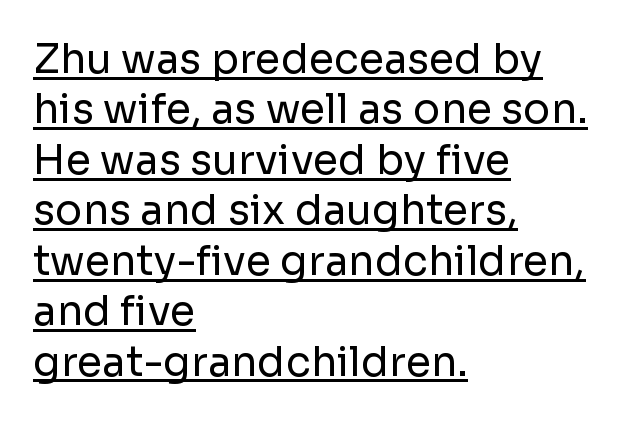
Q: Is the text bold? A: No.
Q: Is the text italic (slanted)? A: No, it is upright.
Q: Is the typeface a serif or a sans-serif typeface? A: Sans-serif.
Q: Is the text underlined? A: Yes.
Q: How is the paragraph aligned? A: Left-aligned.
Q: Is the spacing between letters normal or unusually wide? A: Normal.
Q: Width (condensed, normal, or wide)? A: Normal.
Q: Stroke contrast? A: Low.
Q: x-height? A: Medium.
Q: Monospaced? A: No.
